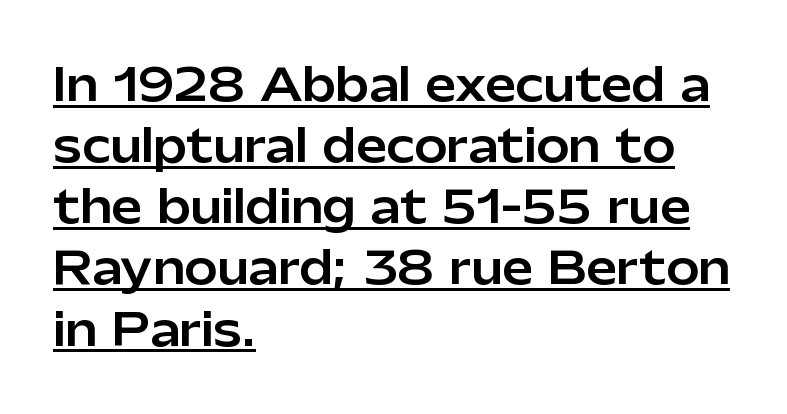
Q: Is the text italic (slanted)? A: No, it is upright.
Q: Is the typeface a serif or a sans-serif typeface? A: Sans-serif.
Q: Is the text underlined? A: Yes.
Q: How is the paragraph aligned? A: Left-aligned.
Q: Is the spacing between letters normal or unusually wide? A: Normal.
Q: Is the spacing between lines tight, normal or loose? A: Normal.
Q: Width (condensed, normal, or wide)? A: Normal.
Q: Stroke contrast? A: Low.
Q: x-height? A: Medium.
Q: Monospaced? A: No.
